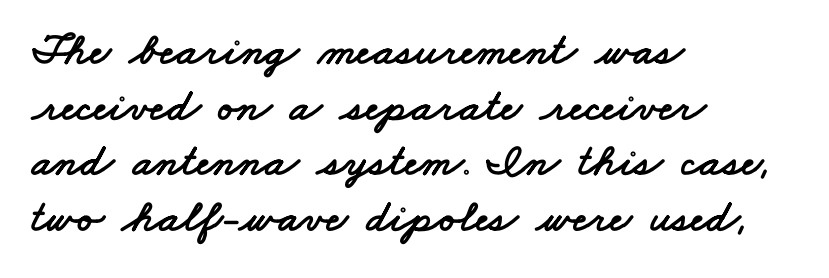
The image shows 46 px wide sans-serif type; set left-aligned, line spacing 1.21x, normal letter spacing, not underlined; low stroke contrast and a small x-height.
